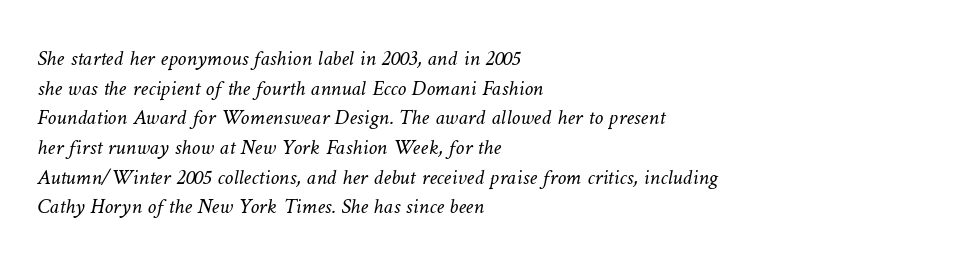
Decoration check: the copy has no underline. No letter is thick-stroked: the sample isn't bold. What's the leading like? Ordinary, nothing unusual. The ragged edge is on the right, which tells us the setting is flush left. Compared with typical body copy, the letter spacing here is the same.
